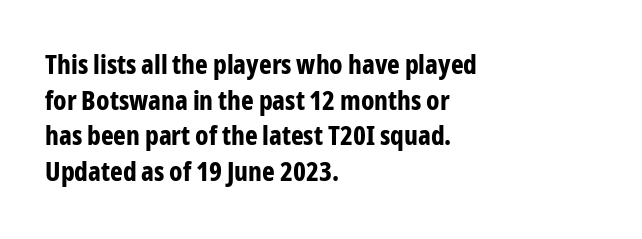
Q: Is the text bold? A: Yes.
Q: Is the text italic (slanted)? A: No, it is upright.
Q: Is the text underlined? A: No.
Q: How is the paragraph aligned? A: Left-aligned.
Q: Is the spacing between letters normal or unusually wide? A: Normal.
Q: Is the spacing between lines tight, normal or loose? A: Normal.
